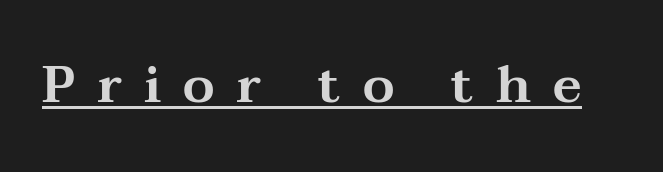
Loose tracking; the words dissolve into strings of separated letters. Each letter keeps its own natural width here, so spacing adapts to shape. The specimen reads as upright at a glance. Serif or sans? Serif — the stroke terminals have little feet. The sample's only ornament is a line tracing under the words.
